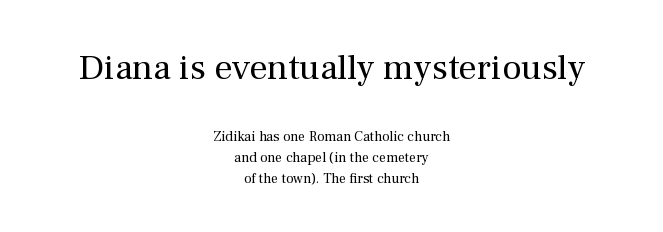
The image shows 36 px regular-weight serif type, upright; set centered, normal line spacing (1.5x), normal letter spacing, not underlined; the first (top) block is 2.57x larger; medium stroke contrast and a medium x-height.
